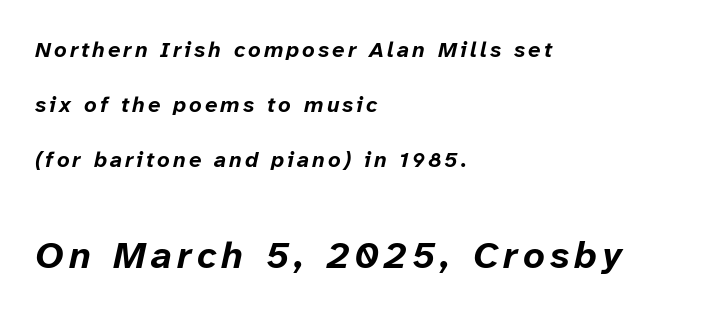
The image shows 38 px bold type, italic (leaning right); set left-aligned, loose line spacing (2.49x), not underlined; the second (bottom) block is 1.73x larger; low stroke contrast and a medium x-height.
